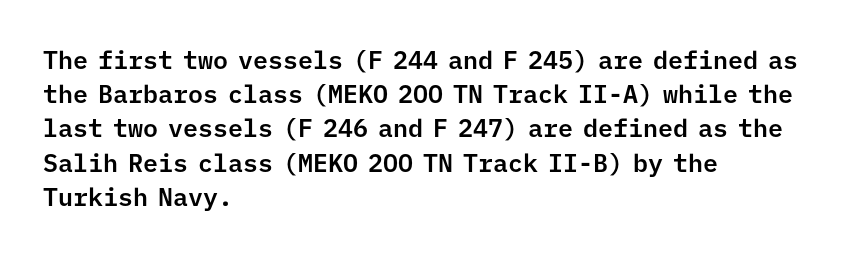
The lettering holds an erect, upright posture throughout. Nobody drew a line under any word here. This rendering uses left alignment, leaving the right contour irregular. Each new line begins a customary step beneath the previous one. Students, note that the glyphs here touch the page at normal intervals.
